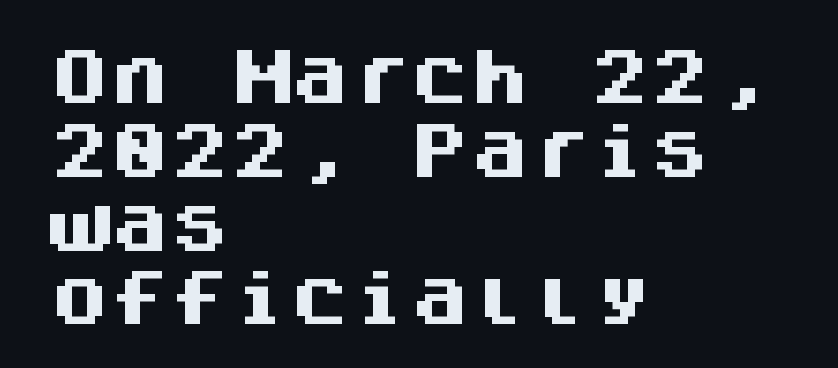
{"serif": "no", "italic": "no", "bold": "yes", "weight": "heavy", "width": "normal", "stroke_contrast": "medium", "x_height": "large", "monospaced": "yes", "underline": "no", "align": "left", "line_spacing_ratio": 1.23, "letter_spacing": "normal", "letter_spacing_em": 0.0, "glyph_px": 60}
